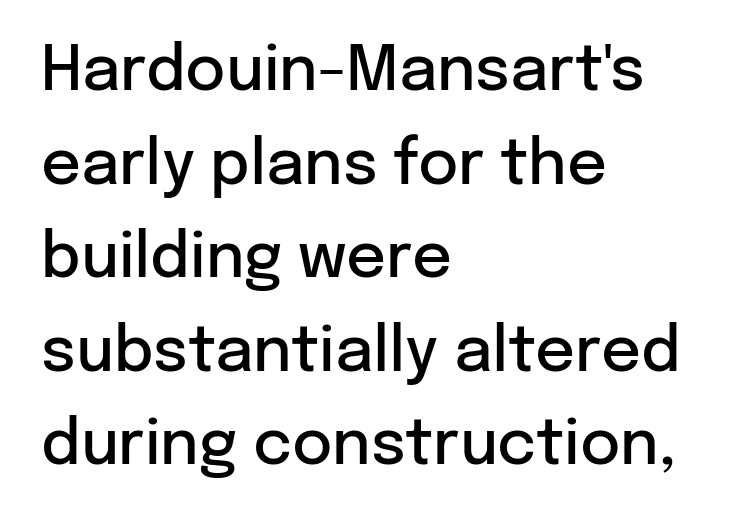
The designer went with a sans here, leaving each stem footless. Spacing between characters is what you'd get straight out of the box. Regular leading. The words here are not underlined.
